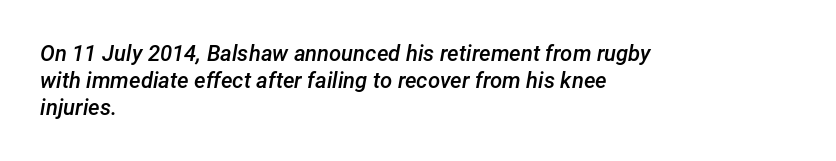
The passage shown leans; its letterforms are oblique. Which margin do the lines hug? The left one — the right edge is uneven. The baseline area is clear. Default kerning and tracking; the words read as compact shapes.
